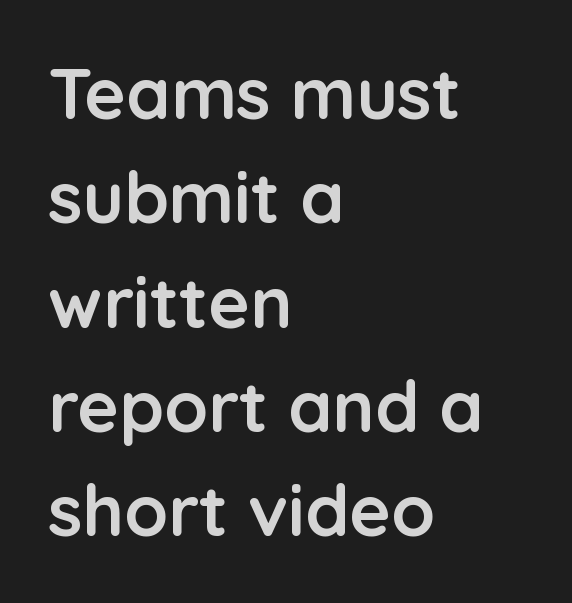
{"serif": "no", "italic": "no", "bold": "yes", "weight": "semibold", "width": "normal", "stroke_contrast": "low", "x_height": "medium", "monospaced": "no", "underline": "no", "align": "left", "line_spacing": "normal", "line_spacing_ratio": 1.47, "letter_spacing": "normal", "letter_spacing_em": 0.0, "glyph_px": 71}
